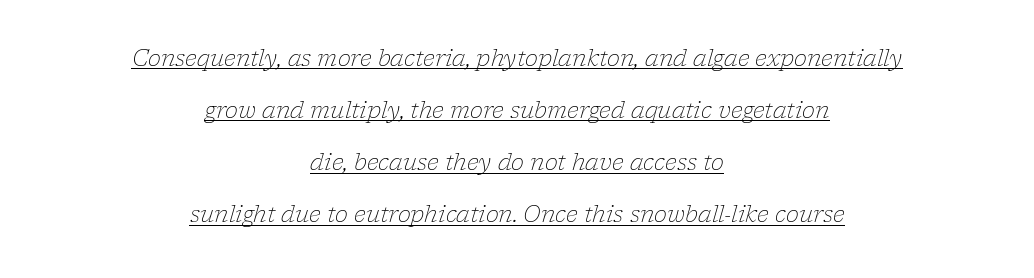
{"italic": "yes", "lean": "right", "slant_degrees": 17, "bold": "no", "underline": "yes", "align": "center", "line_spacing": "loose", "line_spacing_ratio": 2.37, "letter_spacing": "normal", "letter_spacing_em": 0.0, "glyph_px": 22}
